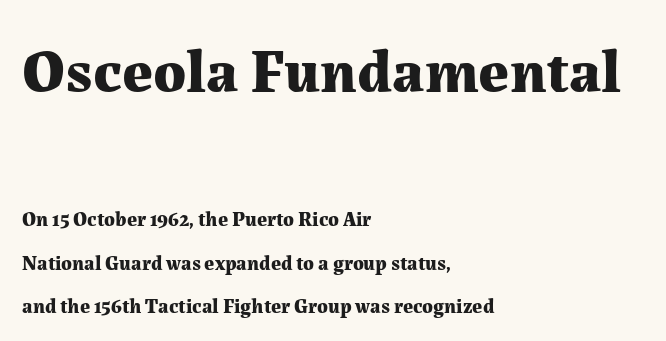
Q: Is the text bold? A: Yes.
Q: Is the text italic (slanted)? A: No, it is upright.
Q: Is the typeface a serif or a sans-serif typeface? A: Serif.
Q: Is the text underlined? A: No.
Q: How is the paragraph aligned? A: Left-aligned.
Q: Is the spacing between letters normal or unusually wide? A: Normal.
Q: Is the spacing between lines tight, normal or loose? A: Loose.
Q: Which block of text is set in a larger size, the first (top) or the second (bottom)? A: The first (top) one.
Q: Width (condensed, normal, or wide)? A: Normal.
Q: Stroke contrast? A: Medium.
Q: x-height? A: Medium.
Q: Monospaced? A: No.
